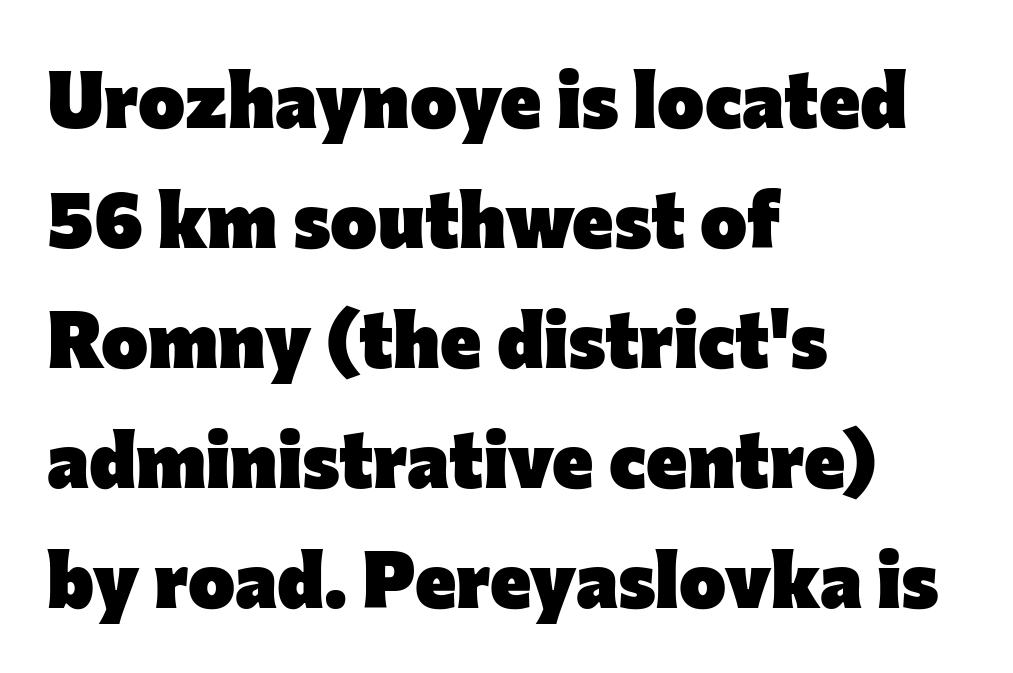
Q: Is the text bold? A: Yes.
Q: Is the text italic (slanted)? A: No, it is upright.
Q: Is the typeface a serif or a sans-serif typeface? A: Sans-serif.
Q: Is the text underlined? A: No.
Q: How is the paragraph aligned? A: Left-aligned.
Q: Is the spacing between letters normal or unusually wide? A: Normal.
Q: Is the spacing between lines tight, normal or loose? A: Normal.
Q: Width (condensed, normal, or wide)? A: Normal.
Q: Stroke contrast? A: Low.
Q: x-height? A: Medium.
Q: Monospaced? A: No.
